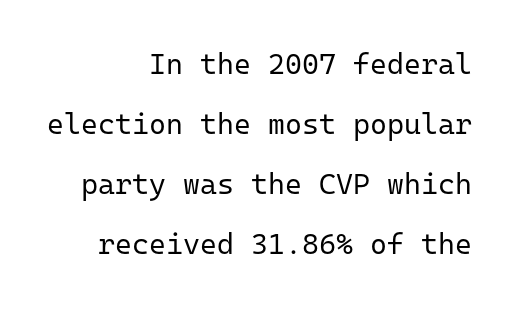
The image shows 29 px regular-weight sans-serif type, upright, monospaced; set right-aligned, loose line spacing (2.07x), normal letter spacing, not underlined; low stroke contrast and a medium x-height.
